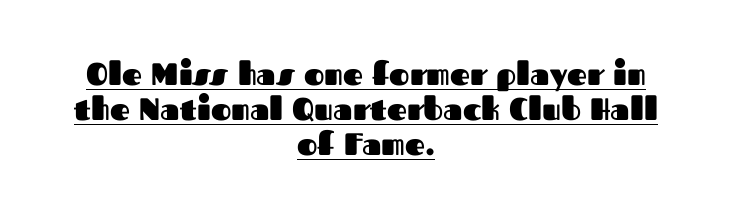
The image shows 31 px heavy sans-serif type, upright; set centered, tight line spacing (1.13x), normal letter spacing, underlined; medium stroke contrast and a medium x-height.
